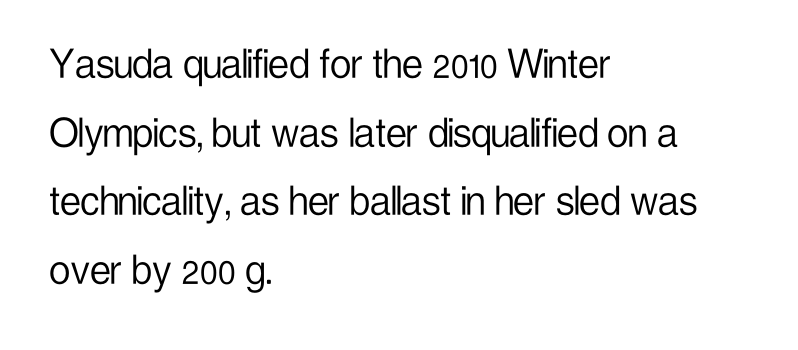
Spacing verdict: proportional, widths tailored to each character. Regarding leading, the lines here are spaced in the standard way. This is not heavy type; no bold has been used. These lines are set flush left with a ragged right edge. The letters stand straight up with perfectly vertical stems.
